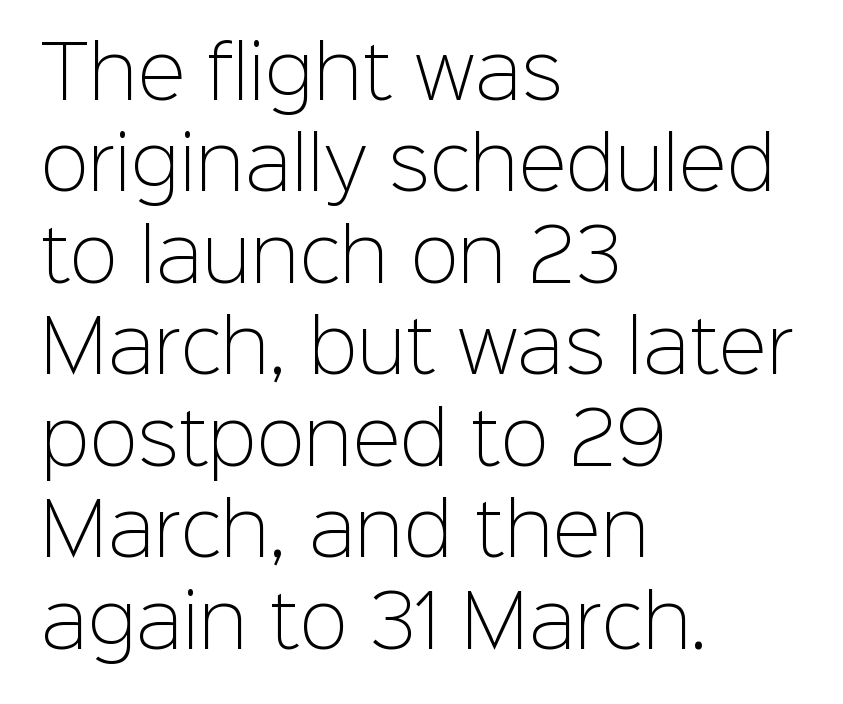
The image shows 72 px light sans-serif type, upright; set left-aligned, normal line spacing (1.27x), normal letter spacing, not underlined; low stroke contrast and a medium x-height.
